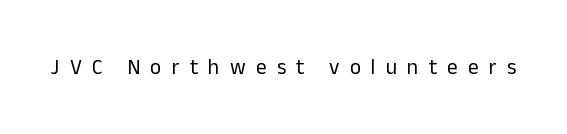
The passage shown is not underscored anywhere. This sample uses an upright cut, with every glyph sitting square on the baseline. The tracking jumps out immediately: characters are airy and widely separated. The strokes carry an ordinary text weight at most.
